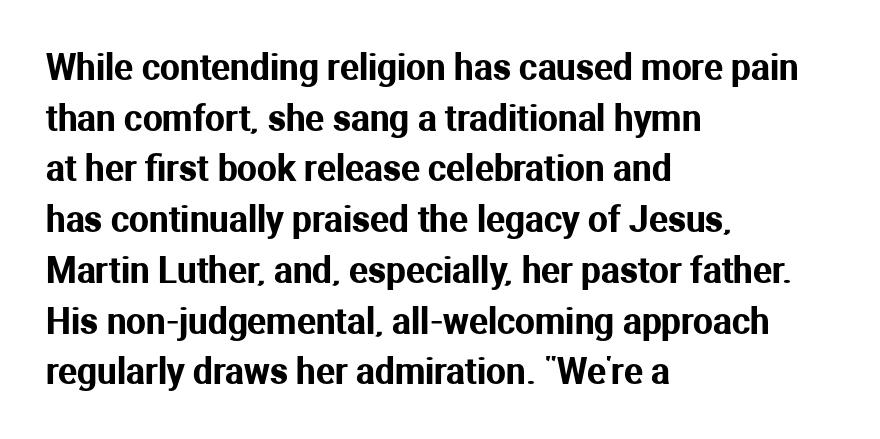
Q: Is the text italic (slanted)? A: No, it is upright.
Q: Is the typeface a serif or a sans-serif typeface? A: Sans-serif.
Q: Is the text underlined? A: No.
Q: How is the paragraph aligned? A: Left-aligned.
Q: Is the spacing between letters normal or unusually wide? A: Normal.
Q: Is the spacing between lines tight, normal or loose? A: Normal.
Q: Width (condensed, normal, or wide)? A: Normal.
Q: Stroke contrast? A: Medium.
Q: x-height? A: Medium.
Q: Monospaced? A: No.
